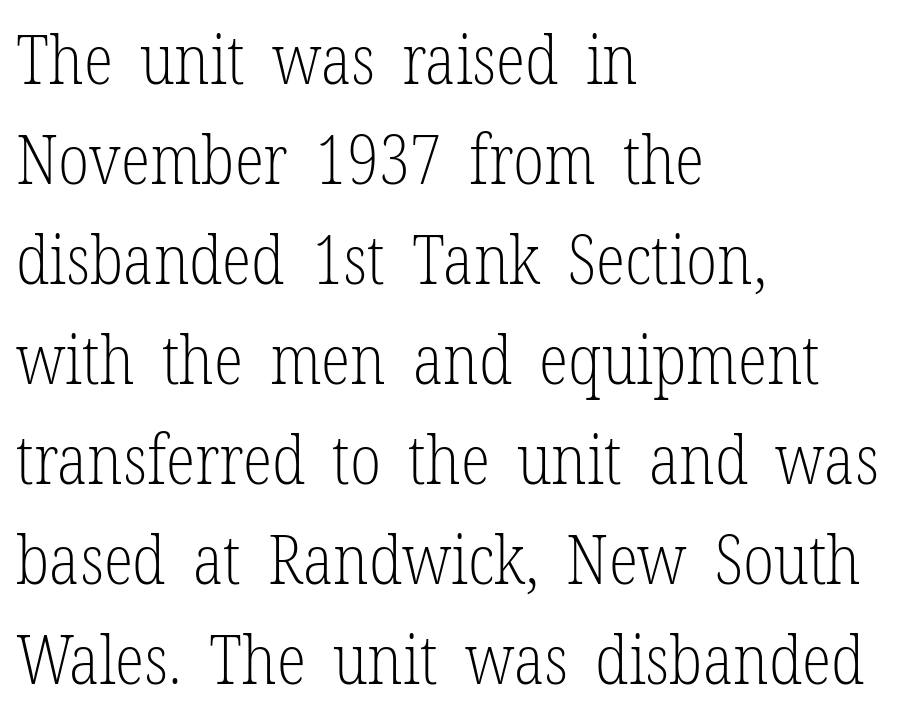
The image shows 68 px light, condensed serif type, upright; set left-aligned, normal line spacing (1.47x), normal letter spacing, not underlined; low stroke contrast and a medium x-height.
